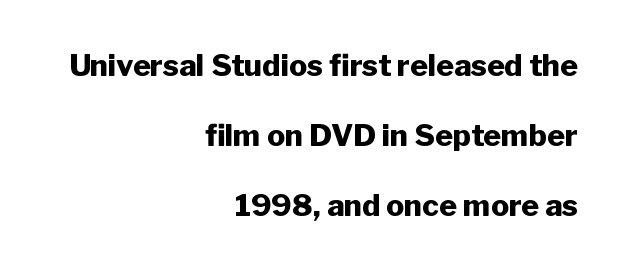
The image shows 30 px heavy sans-serif type, upright; set right-aligned, loose line spacing (2.33x), normal letter spacing, not underlined; low stroke contrast and a medium x-height.
